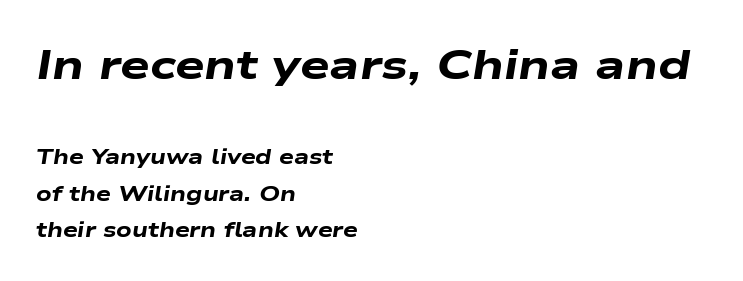
The initial chunk of copy outweighs the following chunk in type size. Reading down the block, your eye returns to a fixed left position each line. On the weight axis this lands at bold, roughly 700. Look at the tracking — it's just the regular setting, nothing added. The passage shown is not underscored anywhere. Looking at the ascenders, they clearly lean.
